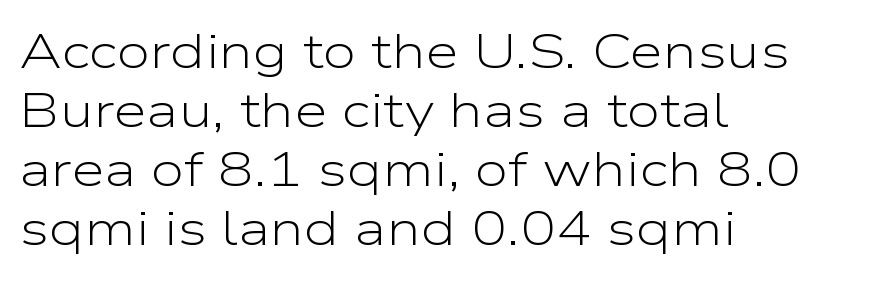
{"serif": "no", "italic": "no", "bold": "no", "weight": "light", "width": "wide", "stroke_contrast": "low", "x_height": "medium", "monospaced": "no", "underline": "no", "align": "left", "line_spacing_ratio": 1.23, "letter_spacing": "normal", "letter_spacing_em": 0.0, "glyph_px": 48}
